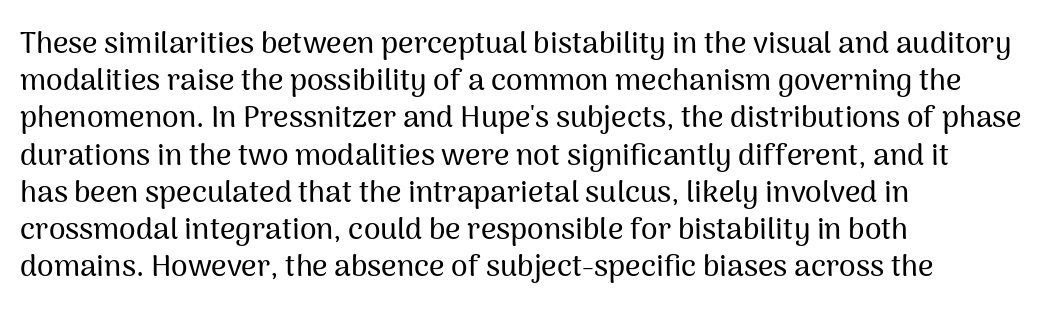
Q: Is the text italic (slanted)? A: No, it is upright.
Q: Is the typeface a serif or a sans-serif typeface? A: Sans-serif.
Q: Is the text underlined? A: No.
Q: How is the paragraph aligned? A: Left-aligned.
Q: Is the spacing between letters normal or unusually wide? A: Normal.
Q: Width (condensed, normal, or wide)? A: Normal.
Q: Stroke contrast? A: Medium.
Q: x-height? A: Medium.
Q: Monospaced? A: No.
